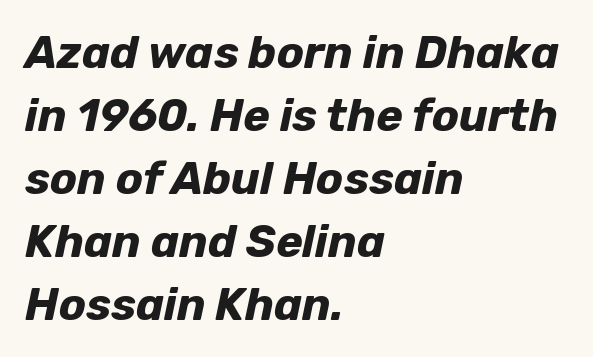
Q: Is the text bold? A: Yes.
Q: Is the text italic (slanted)? A: Yes, it leans right by about 12 degrees.
Q: Is the text underlined? A: No.
Q: How is the paragraph aligned? A: Left-aligned.
Q: Is the spacing between letters normal or unusually wide? A: Normal.
Q: Is the spacing between lines tight, normal or loose? A: Normal.
Q: Width (condensed, normal, or wide)? A: Normal.
Q: Stroke contrast? A: Low.
Q: x-height? A: Medium.
Q: Monospaced? A: No.
